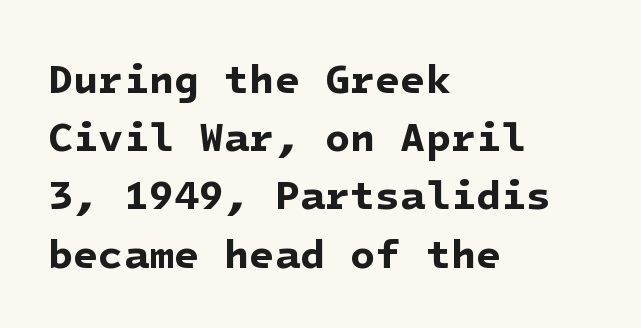
Q: Is the text bold? A: Yes.
Q: Is the typeface a serif or a sans-serif typeface? A: Sans-serif.
Q: Is the text underlined? A: No.
Q: How is the paragraph aligned? A: Left-aligned.
Q: Is the spacing between letters normal or unusually wide? A: Normal.
Q: Is the spacing between lines tight, normal or loose? A: Normal.
Q: Width (condensed, normal, or wide)? A: Normal.
Q: Stroke contrast? A: Low.
Q: x-height? A: Medium.
